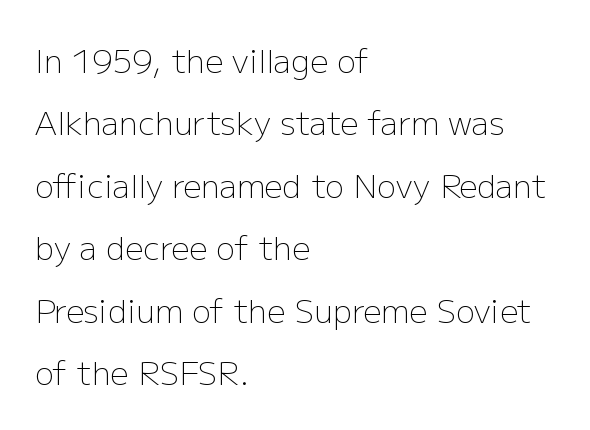
{"serif": "no", "italic": "no", "bold": "no", "weight": "light", "width": "normal", "stroke_contrast": "low", "x_height": "medium", "monospaced": "no", "underline": "no", "align": "left", "line_spacing": "loose", "line_spacing_ratio": 1.95, "letter_spacing": "normal", "letter_spacing_em": 0.0, "glyph_px": 32}
